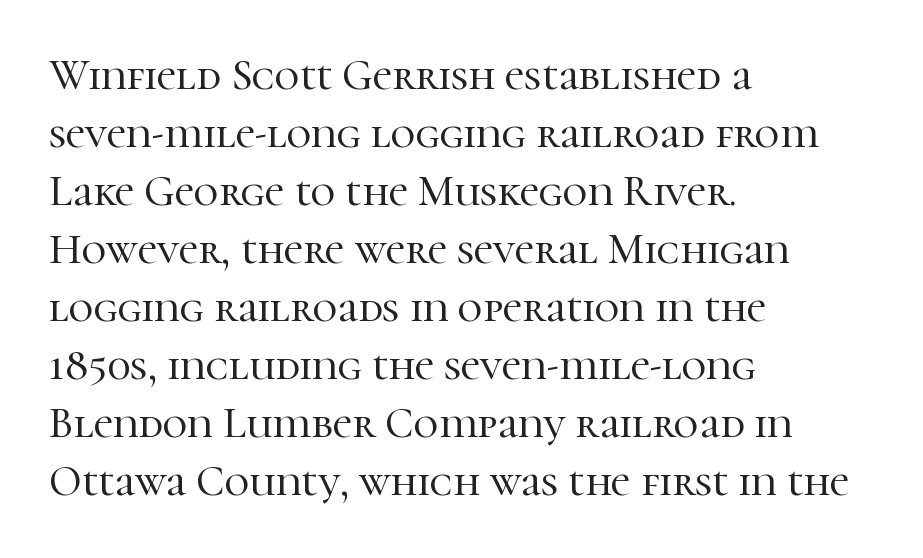
Q: Is the text italic (slanted)? A: No, it is upright.
Q: Is the typeface a serif or a sans-serif typeface? A: Serif.
Q: Is the text underlined? A: No.
Q: How is the paragraph aligned? A: Left-aligned.
Q: Is the spacing between letters normal or unusually wide? A: Normal.
Q: Is the spacing between lines tight, normal or loose? A: Normal.
Q: Width (condensed, normal, or wide)? A: Normal.
Q: Stroke contrast? A: High.
Q: x-height? A: Medium.
Q: Monospaced? A: No.
